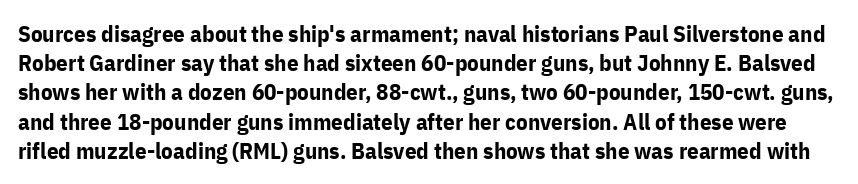
{"italic": "no", "bold": "yes", "underline": "no", "line_spacing": "normal", "line_spacing_ratio": 1.27, "letter_spacing": "normal", "letter_spacing_em": 0.0, "glyph_px": 23}
